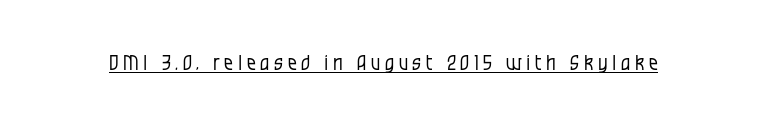
Q: Is the text bold? A: No.
Q: Is the text italic (slanted)? A: No, it is upright.
Q: Is the text underlined? A: Yes.
Q: Is the spacing between letters normal or unusually wide? A: Unusually wide.
